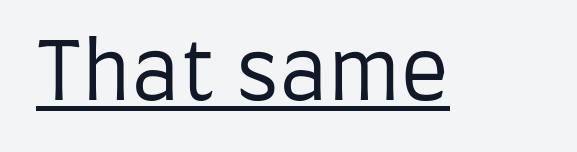
Beneath each row of characters lies a ruled line. Font category for this specimen: sans-serif. The horizontal fit of the characters is conventional and even. Quick note: not italic, upright.
